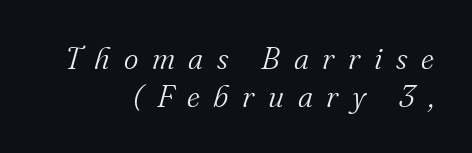
Q: Is the text bold? A: No.
Q: Is the text italic (slanted)? A: Yes, it leans right by about 16 degrees.
Q: Is the typeface a serif or a sans-serif typeface? A: Serif.
Q: Is the text underlined? A: No.
Q: How is the paragraph aligned? A: Right-aligned.
Q: Is the spacing between letters normal or unusually wide? A: Unusually wide.
Q: Width (condensed, normal, or wide)? A: Normal.
Q: Stroke contrast? A: Medium.
Q: x-height? A: Small.
Q: Monospaced? A: No.
